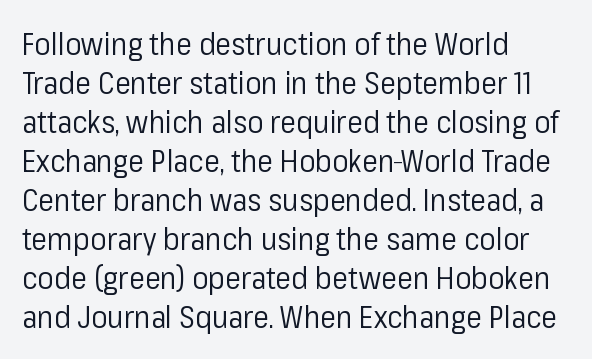
The space between consecutive lines is moderate. Letterform terminals end flat and unadorned throughout the passage. Between one letter and the next there's only the usual sliver of space. The area under the type is left untouched.
